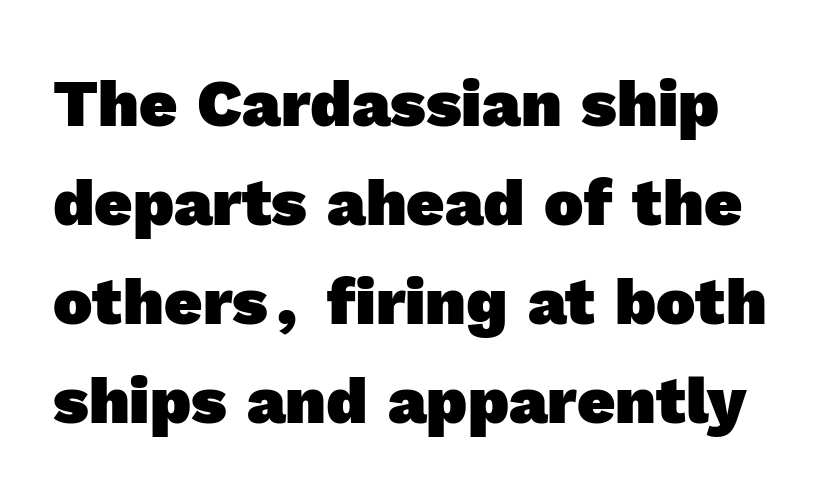
Lines of text with bare space underneath. The letterforms sit shoulder to shoulder at normal distance. The passage shown stacks its lines at a standard gap. Nothing sits at the stroke ends, so this counts as sans-serif. Character widths vary here, with narrow letters taking less room than wide ones.
